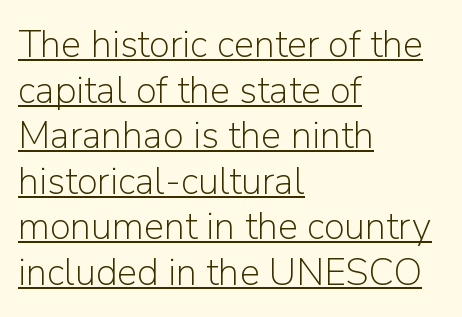
{"serif": "no", "italic": "no", "bold": "no", "weight": "light", "width": "normal", "stroke_contrast": "low", "x_height": "medium", "monospaced": "no", "underline": "yes", "align": "left", "line_spacing_ratio": 1.2, "letter_spacing": "normal", "letter_spacing_em": 0.0, "glyph_px": 38}
